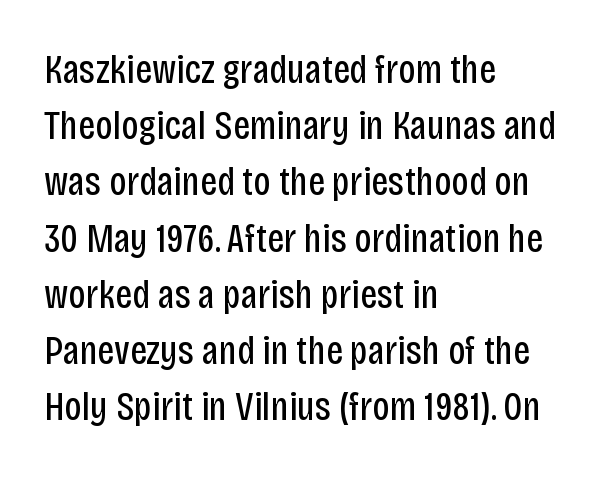
Q: Is the text bold? A: No.
Q: Is the text italic (slanted)? A: No, it is upright.
Q: Is the typeface a serif or a sans-serif typeface? A: Sans-serif.
Q: Is the text underlined? A: No.
Q: How is the paragraph aligned? A: Left-aligned.
Q: Is the spacing between letters normal or unusually wide? A: Normal.
Q: Is the spacing between lines tight, normal or loose? A: Normal.
Q: Width (condensed, normal, or wide)? A: Condensed.
Q: Stroke contrast? A: Low.
Q: x-height? A: Large.
Q: Monospaced? A: No.
